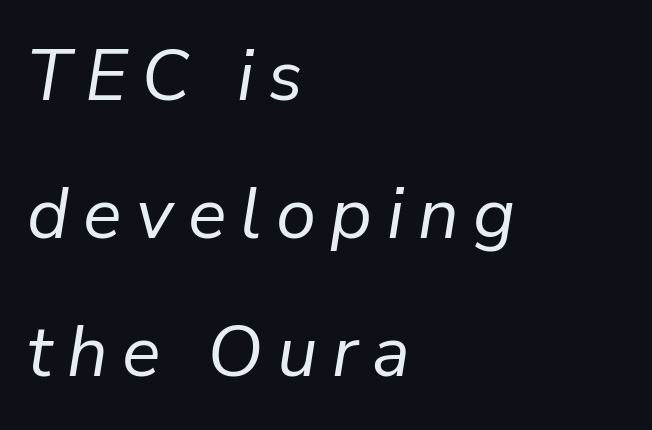
The image shows 72 px regular-weight type, italic (leaning right); set left-aligned, loose line spacing (1.92x), unusually wide letter spacing (+0.2 em), not underlined; low stroke contrast and a medium x-height.
